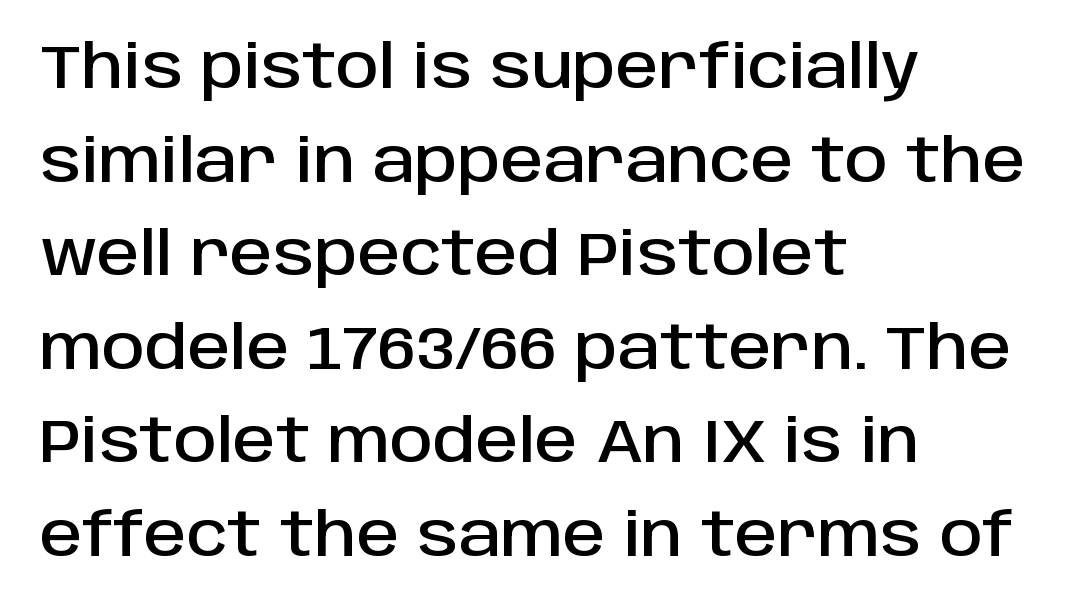
Q: Is the text italic (slanted)? A: No, it is upright.
Q: Is the typeface a serif or a sans-serif typeface? A: Sans-serif.
Q: Is the text underlined? A: No.
Q: How is the paragraph aligned? A: Left-aligned.
Q: Is the spacing between letters normal or unusually wide? A: Normal.
Q: Is the spacing between lines tight, normal or loose? A: Normal.
Q: Width (condensed, normal, or wide)? A: Normal.
Q: Stroke contrast? A: Low.
Q: x-height? A: Large.
Q: Monospaced? A: No.
